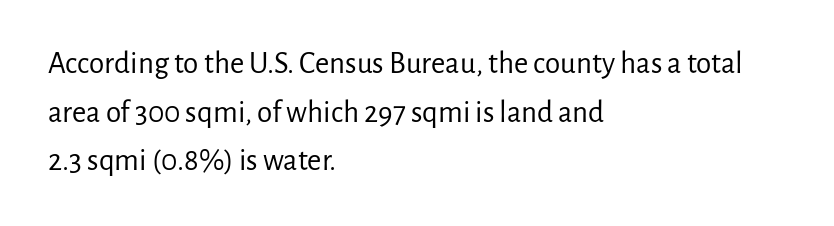
Q: Is the text bold? A: No.
Q: Is the text italic (slanted)? A: No, it is upright.
Q: Is the typeface a serif or a sans-serif typeface? A: Sans-serif.
Q: Is the text underlined? A: No.
Q: How is the paragraph aligned? A: Left-aligned.
Q: Is the spacing between letters normal or unusually wide? A: Normal.
Q: Is the spacing between lines tight, normal or loose? A: Normal.
Q: Width (condensed, normal, or wide)? A: Normal.
Q: Stroke contrast? A: Low.
Q: x-height? A: Medium.
Q: Monospaced? A: No.
